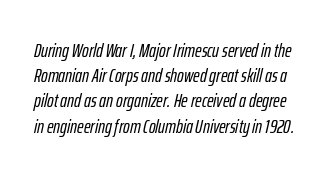
The image shows 20 px text type, italic (leaning right); set normal line spacing (1.26x), normal letter spacing, not underlined.
